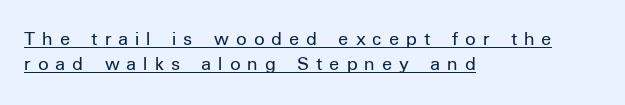
The image shows 21 px text type, upright; set left-aligned, line spacing 1.19x, unusually wide letter spacing (+0.33 em), underlined.
